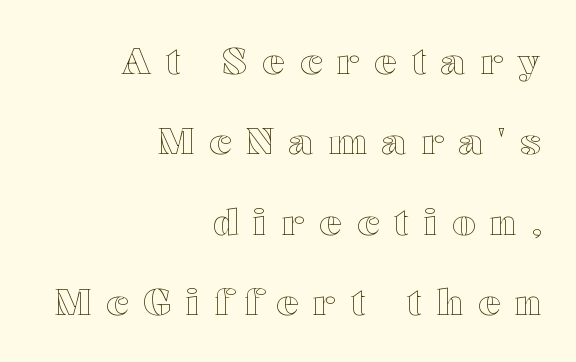
{"italic": "no", "width": "wide", "x_height": "medium", "monospaced": "no", "underline": "no", "align": "right", "line_spacing": "loose", "line_spacing_ratio": 2.17, "letter_spacing": "wide", "letter_spacing_em": 0.41, "glyph_px": 37}
